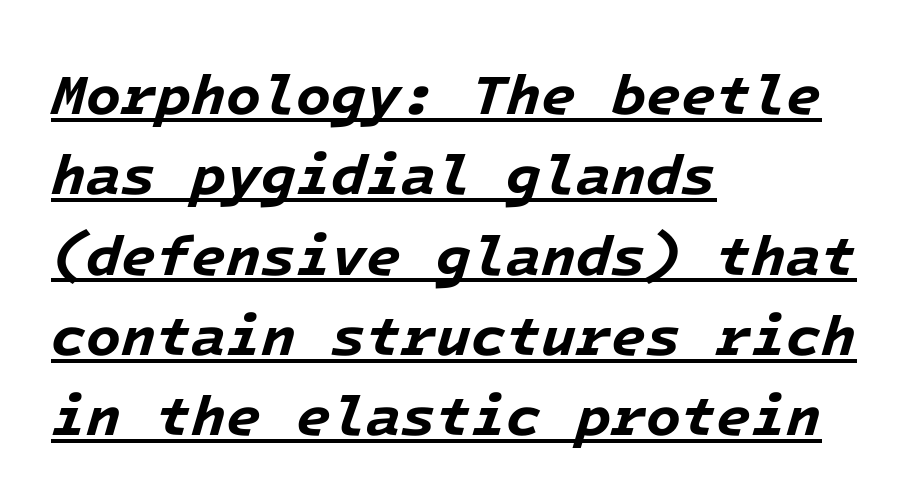
{"italic": "yes", "lean": "right", "slant_degrees": 16, "bold": "yes", "weight": "bold", "width": "normal", "stroke_contrast": "low", "x_height": "medium", "monospaced": "yes", "underline": "yes", "align": "left", "line_spacing": "normal", "line_spacing_ratio": 1.41, "letter_spacing": "normal", "letter_spacing_em": 0.0, "glyph_px": 57}
